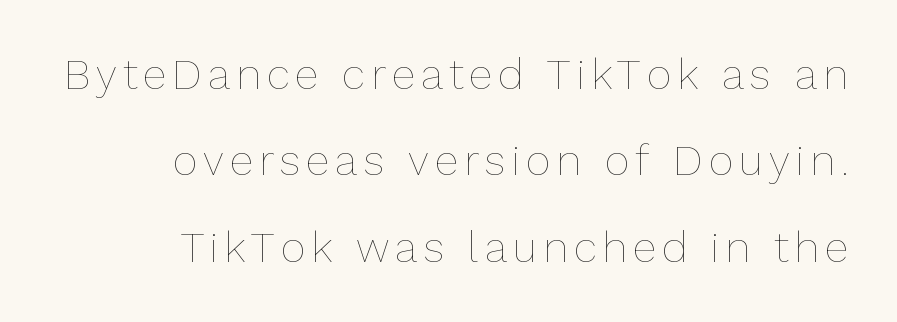
The image shows 43 px thin type, upright; set right-aligned, loose line spacing (2.01x), not underlined; low stroke contrast and a medium x-height.
